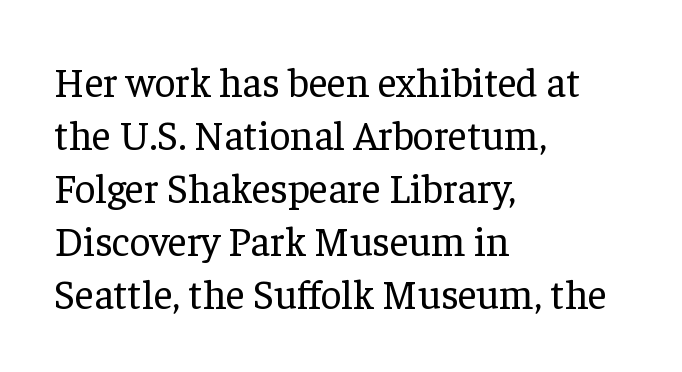
The image shows 41 px regular-weight serif type, upright; set left-aligned, normal line spacing (1.29x), normal letter spacing, not underlined; low stroke contrast and a medium x-height.
